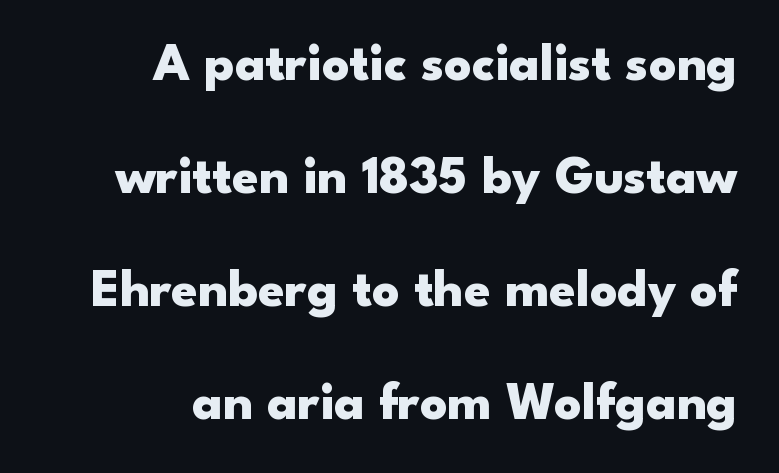
Nobody drew a line under any word here. Each new line begins a long way beneath the previous one. Spacing between characters is what you'd get straight out of the box. Here the designer chose a conventional face with non-uniform glyph widths. If you drew a ruler down the right edge, every line would touch it.
